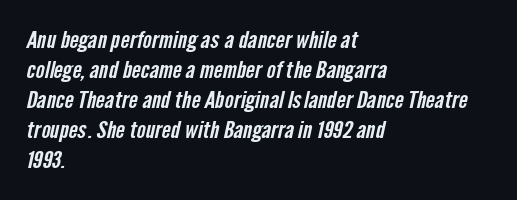
Q: Is the text underlined? A: No.
Q: How is the paragraph aligned? A: Left-aligned.
Q: Is the spacing between letters normal or unusually wide? A: Normal.
Q: Is the spacing between lines tight, normal or loose? A: Normal.
